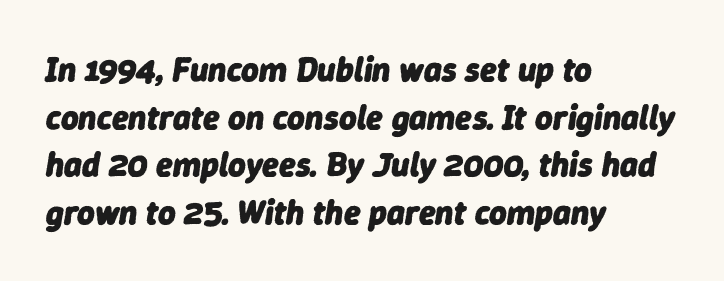
The image shows 34 px heavy type, italic (leaning right); set left-aligned, normal line spacing (1.4x), normal letter spacing, not underlined; low stroke contrast and a medium x-height.
